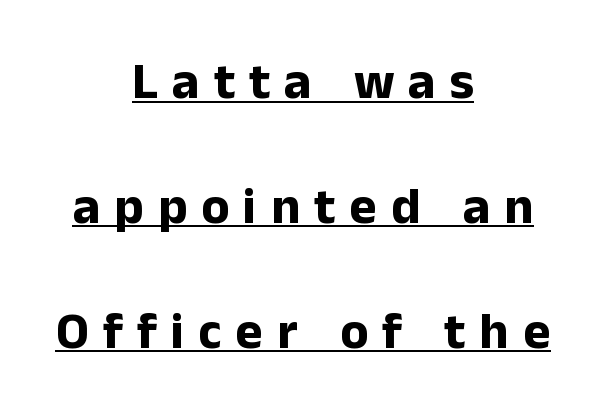
Varying glyph widths throughout — classic text-font behaviour. Leading: increased. Quick note: underline on. You can tell it's not italic because the verticals are truly vertical. Visually the block forms a symmetrical silhouette, jagged on both flanks. Between one letter and the next there's a generous, obvious gap.
